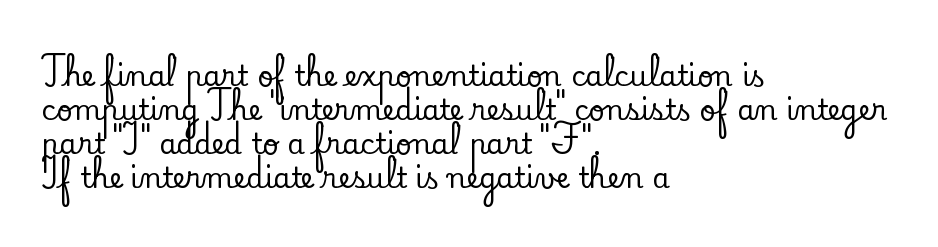
You could call the tracking neutral — neither tight nor loose. The string is rendered with underlining switched off. Yep, those are serifs on the letters. Posture: straight, roman, zero tilt.
